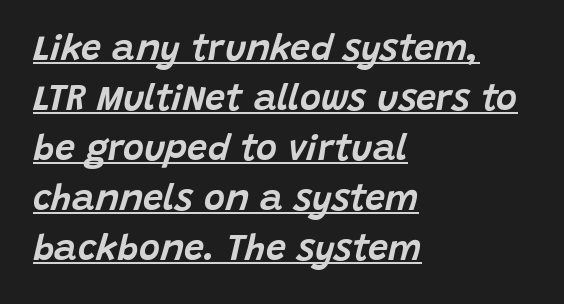
The image shows 36 px text type, italic (leaning right); set left-aligned, normal line spacing (1.39x), normal letter spacing, underlined; low stroke contrast and a large x-height.
